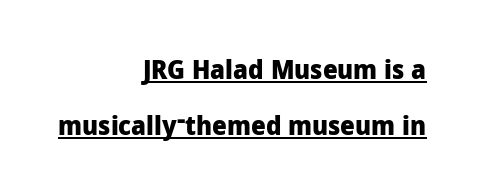
The image shows 26 px bold type, upright; set right-aligned, loose line spacing (2.15x), normal letter spacing, underlined.
